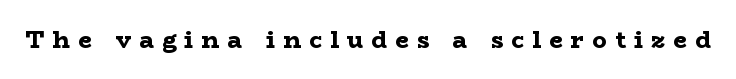
A typesetter would call this heavily tracked-out type. The sample has been set heavy, in full bold. Underlining? Definitely not there. These lines were composed using upright roman letters.
